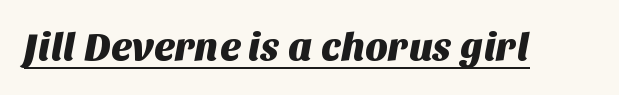
The image shows 39 px sans-serif type; set normal letter spacing, underlined; medium stroke contrast and a large x-height.
